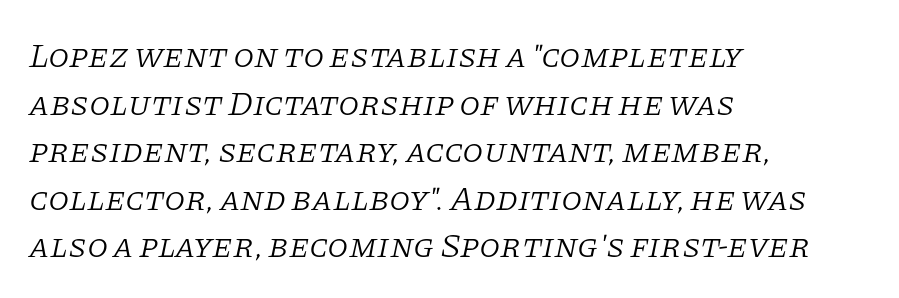
Q: Is the text bold? A: No.
Q: Is the text italic (slanted)? A: Yes, it leans right by about 11 degrees.
Q: Is the typeface a serif or a sans-serif typeface? A: Serif.
Q: Is the text underlined? A: No.
Q: How is the paragraph aligned? A: Left-aligned.
Q: Is the spacing between letters normal or unusually wide? A: Normal.
Q: Is the spacing between lines tight, normal or loose? A: Normal.
Q: Width (condensed, normal, or wide)? A: Normal.
Q: Stroke contrast? A: Low.
Q: x-height? A: Large.
Q: Monospaced? A: No.
